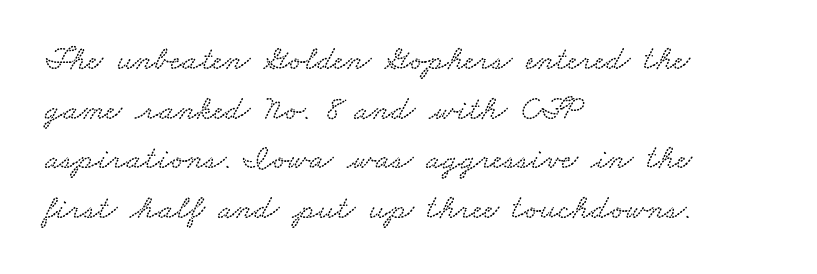
The passage shown is typed in a proportional face where columns would drift. Summary of vertical rhythm: regular, with standard interline spacing. Observe the ordinary spacing: letters are neighbours, not strangers. Line beginnings align vertically; line endings do not. The space directly below the letters is spotless.
